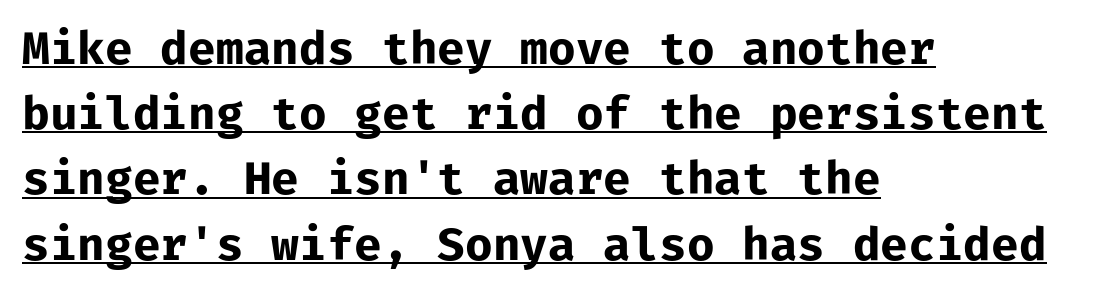
Typesetter's note: full bold, strokes at maximum text heaviness. The letterforms sit shoulder to shoulder at normal distance. Monospaced: the letters line up in strict vertical columns. The specimen includes a rule beneath the text block's lines. The typography opts for an upright posture over an oblique one. Alignment: flush left.
